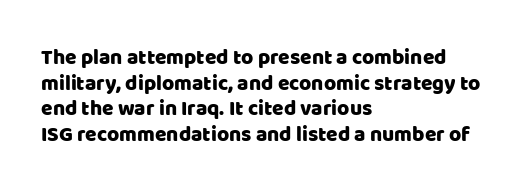
The image shows 21 px text type, upright; set left-aligned, line spacing 1.22x, normal letter spacing, not underlined.
